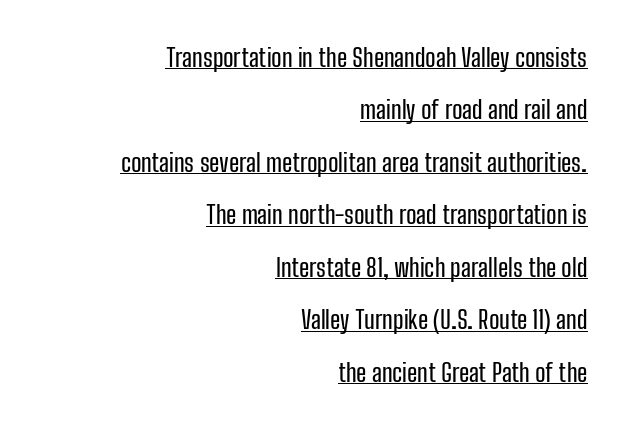
Q: Is the text italic (slanted)? A: No, it is upright.
Q: Is the text underlined? A: Yes.
Q: How is the paragraph aligned? A: Right-aligned.
Q: Is the spacing between letters normal or unusually wide? A: Normal.
Q: Is the spacing between lines tight, normal or loose? A: Loose.
